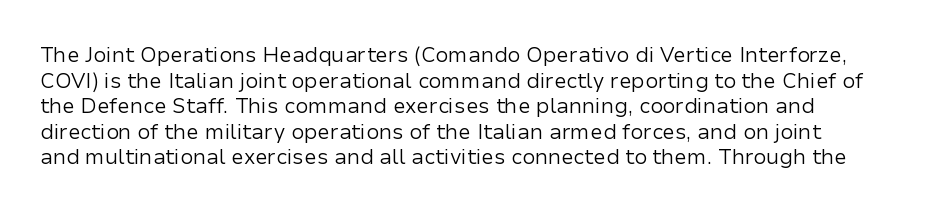
Q: Is the text bold? A: No.
Q: Is the text italic (slanted)? A: No, it is upright.
Q: Is the text underlined? A: No.
Q: Is the spacing between letters normal or unusually wide? A: Normal.
